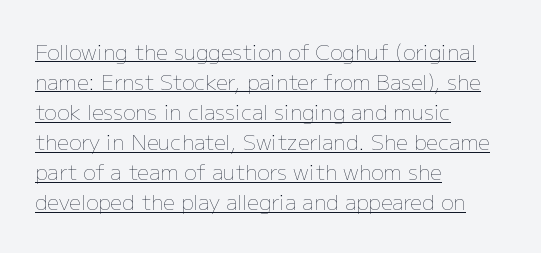
Q: Is the text bold? A: No.
Q: Is the text italic (slanted)? A: No, it is upright.
Q: Is the text underlined? A: Yes.
Q: How is the paragraph aligned? A: Left-aligned.
Q: Is the spacing between letters normal or unusually wide? A: Normal.
Q: Is the spacing between lines tight, normal or loose? A: Normal.
